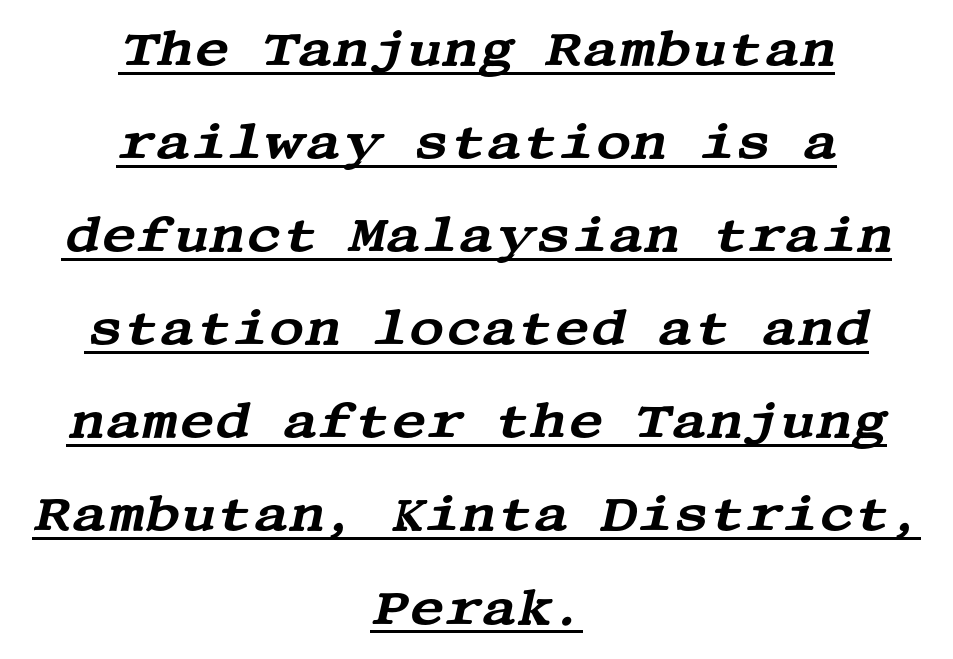
Q: Is the text italic (slanted)? A: Yes, it leans right by about 13 degrees.
Q: Is the typeface a serif or a sans-serif typeface? A: Serif.
Q: Is the text underlined? A: Yes.
Q: How is the paragraph aligned? A: Centered.
Q: Is the spacing between letters normal or unusually wide? A: Normal.
Q: Is the spacing between lines tight, normal or loose? A: Loose.
Q: Width (condensed, normal, or wide)? A: Wide.
Q: Stroke contrast? A: Medium.
Q: x-height? A: Large.
